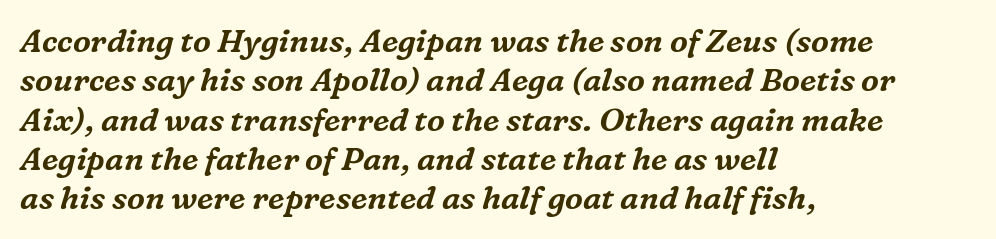
The image shows 32 px serif type, italic (leaning right); set left-aligned, line spacing 1.23x, normal letter spacing, not underlined; medium stroke contrast and a medium x-height.
